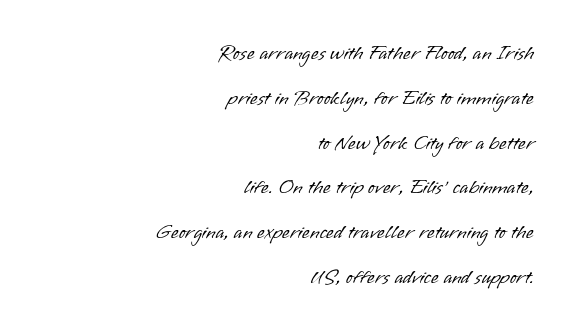
The image shows 20 px text type; set right-aligned, loose line spacing (2.24x), normal letter spacing, not underlined.
